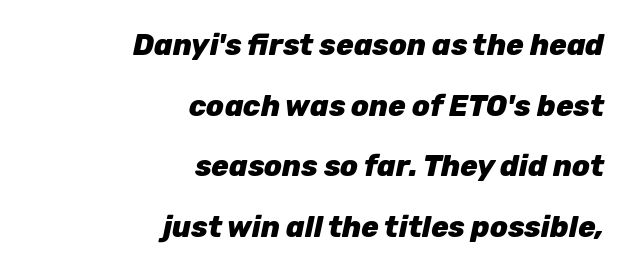
Q: Is the text bold? A: Yes.
Q: Is the text italic (slanted)? A: Yes, it leans right by about 12 degrees.
Q: Is the text underlined? A: No.
Q: How is the paragraph aligned? A: Right-aligned.
Q: Is the spacing between letters normal or unusually wide? A: Normal.
Q: Is the spacing between lines tight, normal or loose? A: Loose.
Q: Width (condensed, normal, or wide)? A: Normal.
Q: Stroke contrast? A: Low.
Q: x-height? A: Medium.
Q: Monospaced? A: No.
